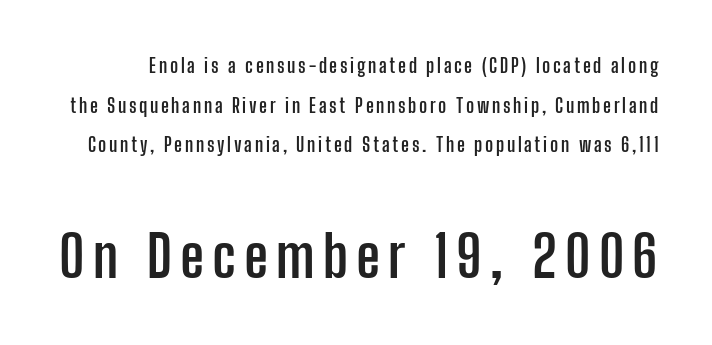
{"serif": "no", "italic": "no", "bold": "yes", "weight": "semibold", "width": "condensed", "stroke_contrast": "low", "x_height": "medium", "monospaced": "no", "underline": "no", "line_spacing": "loose", "line_spacing_ratio": 2.09, "larger_block": "second", "size_ratio": 3.05, "glyph_px": 58}
